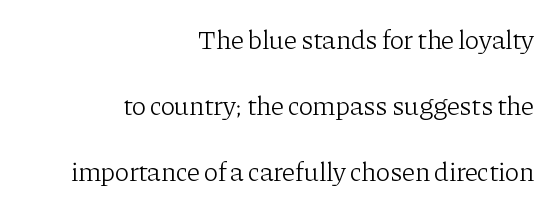
{"italic": "no", "bold": "no", "underline": "no", "align": "right", "line_spacing": "loose", "line_spacing_ratio": 2.45, "letter_spacing": "normal", "letter_spacing_em": 0.0, "glyph_px": 27}
